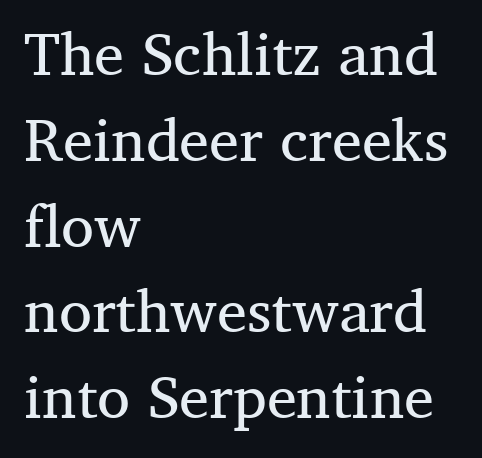
{"serif": "yes", "italic": "no", "bold": "no", "weight": "regular", "width": "normal", "stroke_contrast": "medium", "x_height": "medium", "monospaced": "no", "underline": "no", "align": "left", "line_spacing": "normal", "line_spacing_ratio": 1.43, "letter_spacing": "normal", "letter_spacing_em": 0.0, "glyph_px": 60}
